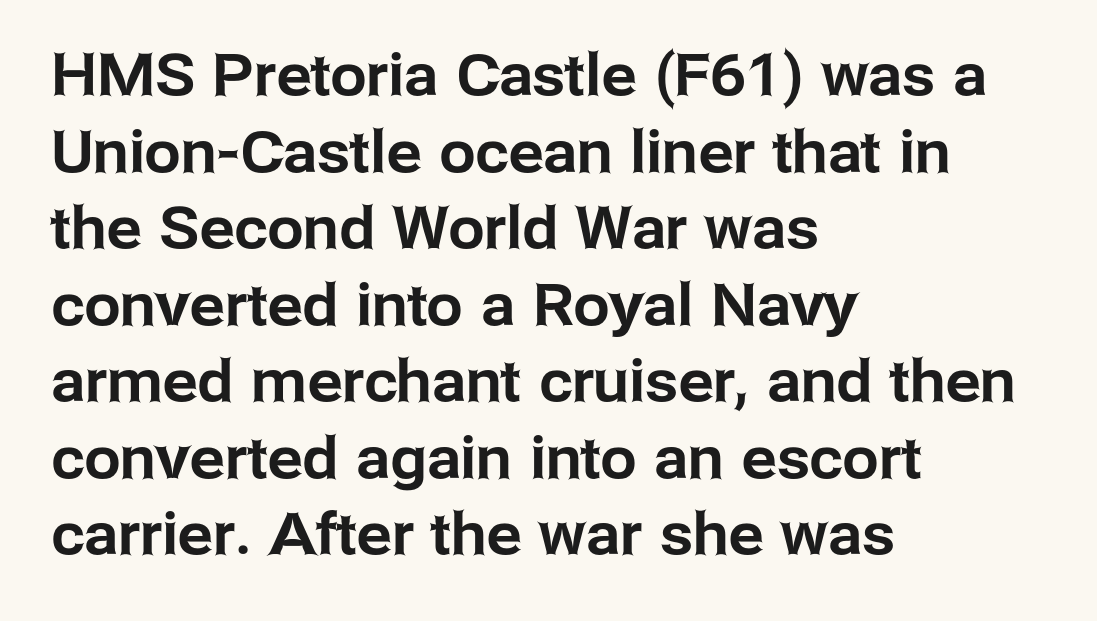
Q: Is the text italic (slanted)? A: No, it is upright.
Q: Is the typeface a serif or a sans-serif typeface? A: Sans-serif.
Q: Is the text underlined? A: No.
Q: How is the paragraph aligned? A: Left-aligned.
Q: Is the spacing between letters normal or unusually wide? A: Normal.
Q: Is the spacing between lines tight, normal or loose? A: Normal.
Q: Width (condensed, normal, or wide)? A: Normal.
Q: Stroke contrast? A: Low.
Q: x-height? A: Medium.
Q: Monospaced? A: No.
